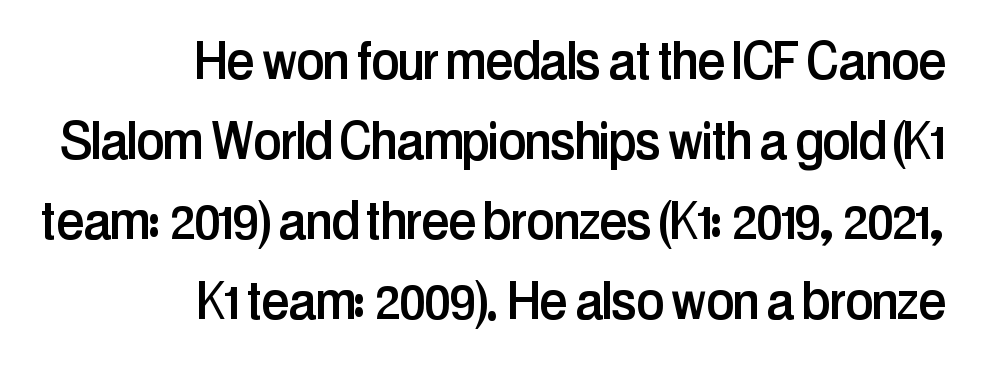
Each letter keeps its own natural width here, so spacing adapts to shape. The axis of the letterforms is exactly vertical. These lines sit exactly where default settings would place them. Horizontally, the lines are justified to the trailing edge only. The face used here is a sans, in the tradition of grotesques and geometrics. Words appear dense and cohesive because spacing is normal.
